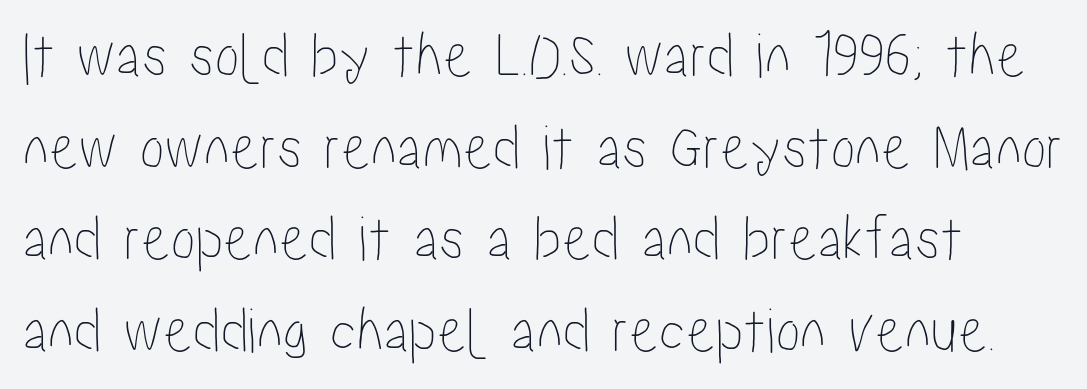
The image shows 66 px condensed type, upright; set normal line spacing (1.39x), normal letter spacing, not underlined; low stroke contrast and a medium x-height.
